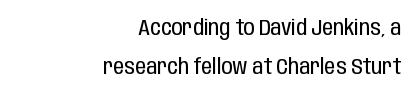
Q: Is the text bold? A: No.
Q: Is the text italic (slanted)? A: No, it is upright.
Q: Is the text underlined? A: No.
Q: How is the paragraph aligned? A: Right-aligned.
Q: Is the spacing between letters normal or unusually wide? A: Normal.
